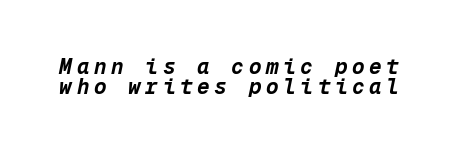
The image shows 21 px bold type, italic (leaning right); set tight line spacing (0.96x), unusually wide letter spacing (+0.22 em), not underlined.
